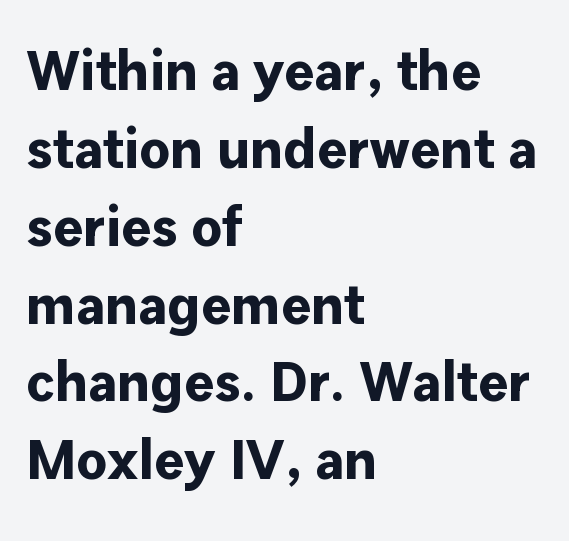
The image shows 56 px bold sans-serif type, upright; set left-aligned, normal line spacing (1.39x), normal letter spacing, not underlined; low stroke contrast and a medium x-height.
